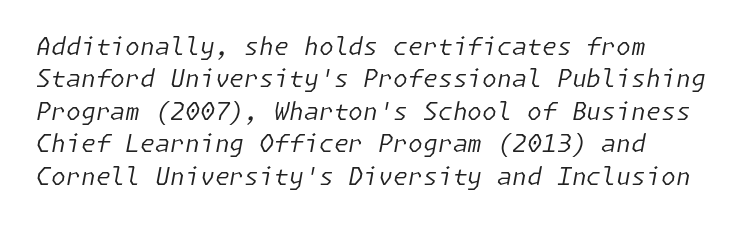
{"italic": "yes", "lean": "right", "slant_degrees": 11, "bold": "no", "underline": "no", "align": "left", "line_spacing": "normal", "line_spacing_ratio": 1.35, "letter_spacing": "normal", "letter_spacing_em": 0.0, "glyph_px": 24}
